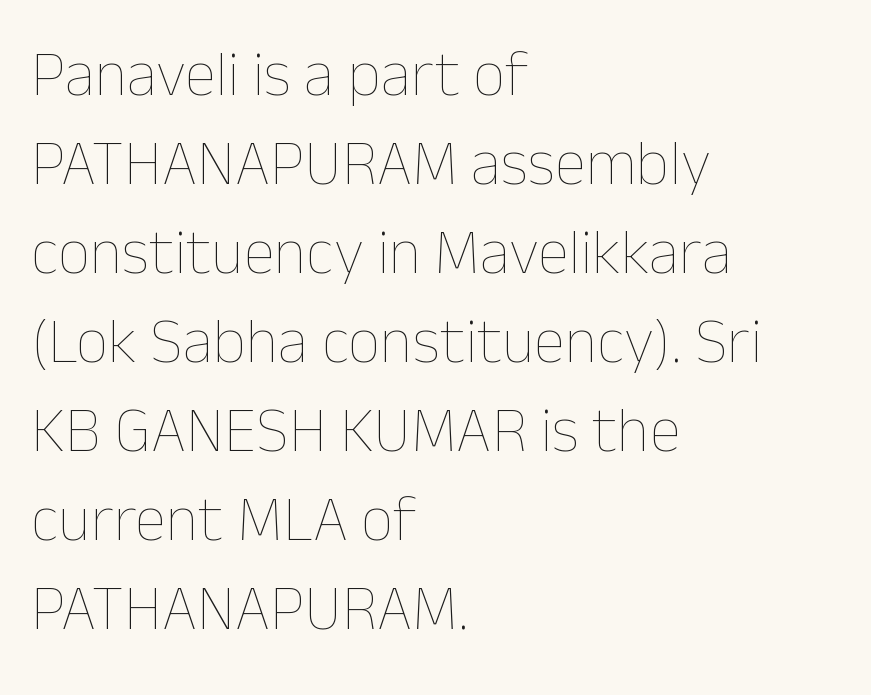
{"italic": "no", "bold": "no", "weight": "thin", "width": "normal", "stroke_contrast": "low", "x_height": "medium", "monospaced": "no", "underline": "no", "align": "left", "line_spacing": "normal", "line_spacing_ratio": 1.39, "letter_spacing": "normal", "letter_spacing_em": 0.0, "glyph_px": 64}
